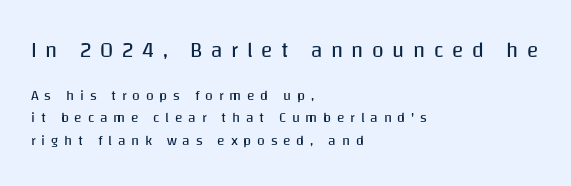
Q: Is the text bold? A: No.
Q: Is the text italic (slanted)? A: No, it is upright.
Q: Is the text underlined? A: No.
Q: How is the paragraph aligned? A: Left-aligned.
Q: Is the spacing between letters normal or unusually wide? A: Unusually wide.
Q: Is the spacing between lines tight, normal or loose? A: Normal.
Q: Which block of text is set in a larger size, the first (top) or the second (bottom)? A: The first (top) one.
